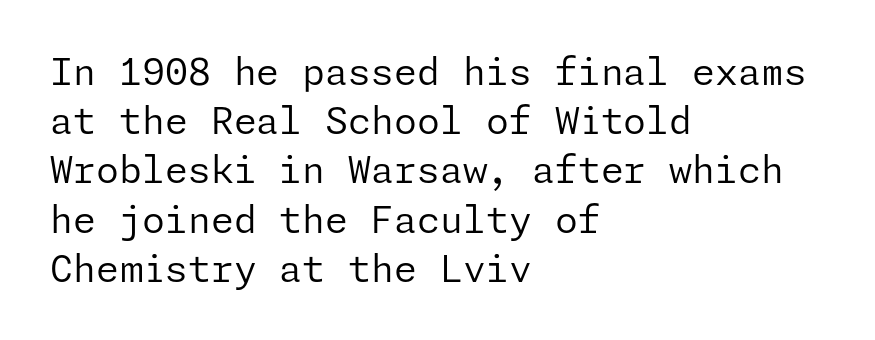
When letters stand straight like this, we call the style roman or upright. Stroke mass is kept to a normal reading level or below. Horizontal bands of white between lines are of average thickness. A sans-serif font was chosen for this passage. Which margin do the lines hug? The left one — the right edge is uneven.
